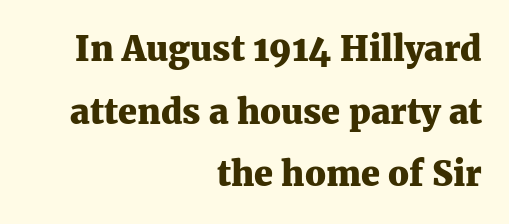
You'd pick this weight for a headline — it's a proper bold. Proportional: the letters do not fall into vertical columns. Is this a sans? No — the strokes have serifs. Anything drawn beneath the words? Only blank space.
